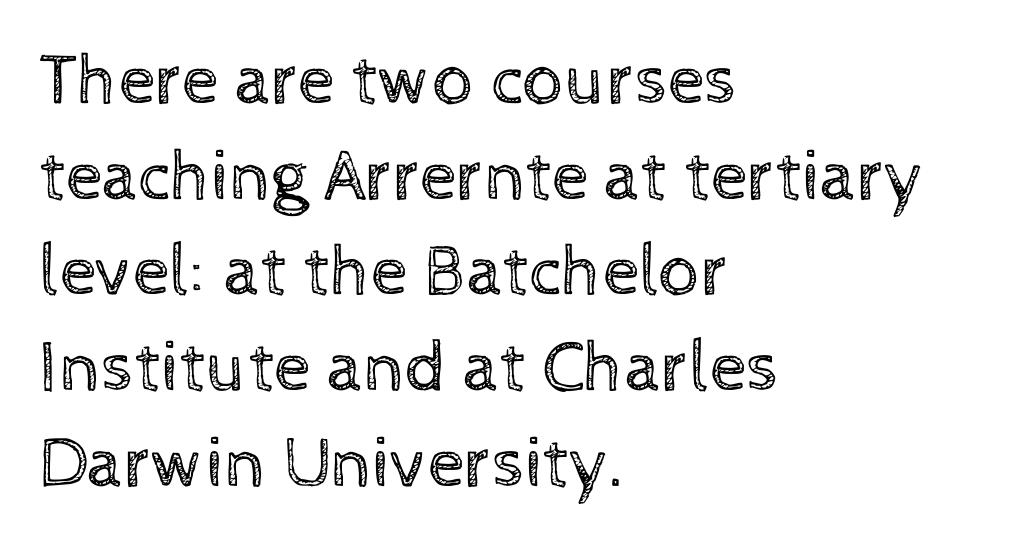
Q: Is the text bold? A: No.
Q: Is the text italic (slanted)? A: No, it is upright.
Q: Is the text underlined? A: No.
Q: How is the paragraph aligned? A: Left-aligned.
Q: Is the spacing between letters normal or unusually wide? A: Normal.
Q: Is the spacing between lines tight, normal or loose? A: Normal.
Q: Width (condensed, normal, or wide)? A: Normal.
Q: x-height? A: Medium.
Q: Monospaced? A: No.
